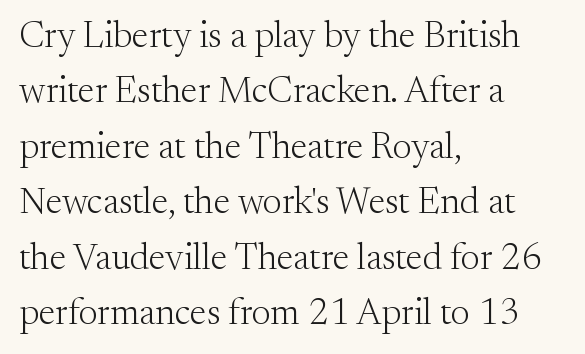
The image shows 37 px light serif type, upright; set left-aligned, normal line spacing (1.5x), normal letter spacing, not underlined; medium stroke contrast and a small x-height.
